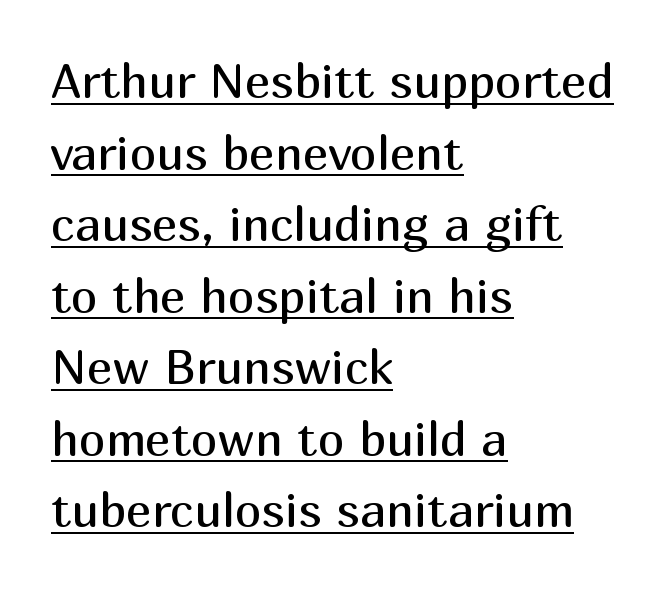
Horizontally, the lines are justified to the leading edge only. A continuous stroke trails under the words, as in a hyperlink. Normally led — the rows are evenly, conventionally spaced. No extra tracking has been applied to these lines.
